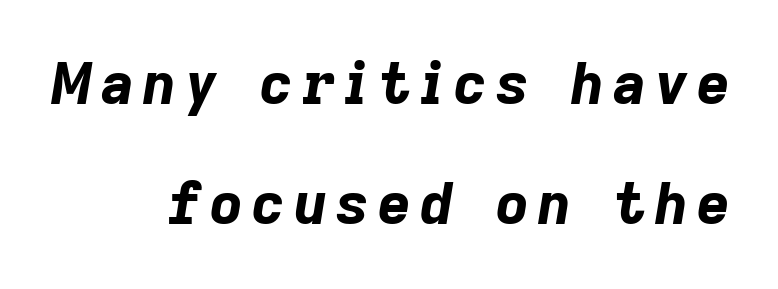
{"italic": "yes", "lean": "right", "slant_degrees": 9, "bold": "yes", "weight": "bold", "width": "normal", "stroke_contrast": "low", "x_height": "medium", "monospaced": "no", "underline": "no", "align": "right", "line_spacing": "loose", "line_spacing_ratio": 2.11, "glyph_px": 57}
